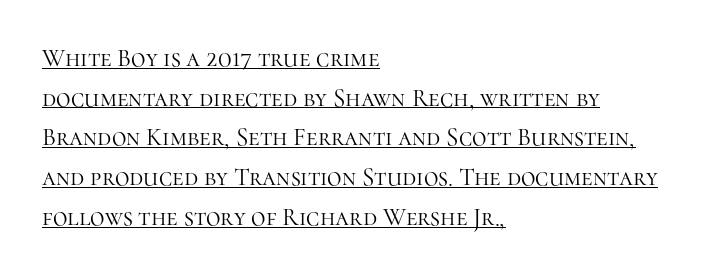
Teacher's note: observe the even left margin — that is flush-left alignment. Notice how a bar underscores the lettering throughout. Is there any slant? The stems are plumb. The rendering keeps characters at their native spacing. If you measured baseline to baseline, you'd find a middling distance.
